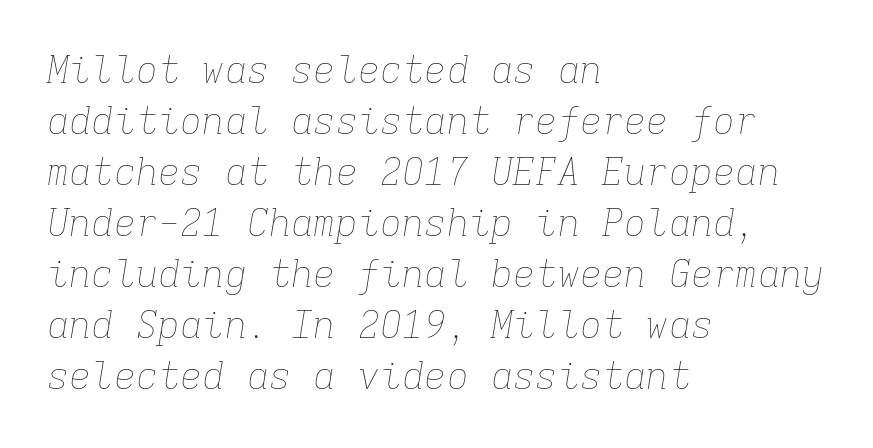
The letterforms sit shoulder to shoulder at normal distance. Has an underline been added? It has not. Each letter, wide or thin by design, is forced into the same width here. Every character sits at an angle, as italics do. Where is the straight margin? On the left. Successive baselines arrive at the customary interval.
